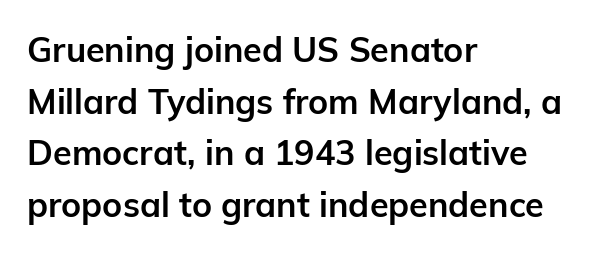
The image shows 34 px bold sans-serif type, upright; set left-aligned, normal line spacing (1.52x), normal letter spacing, not underlined; low stroke contrast and a medium x-height.
